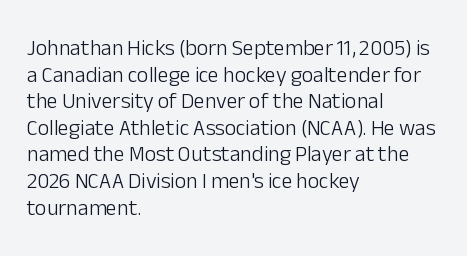
The image shows 22 px text type, upright; set left-aligned, line spacing 1.21x, normal letter spacing, not underlined.
